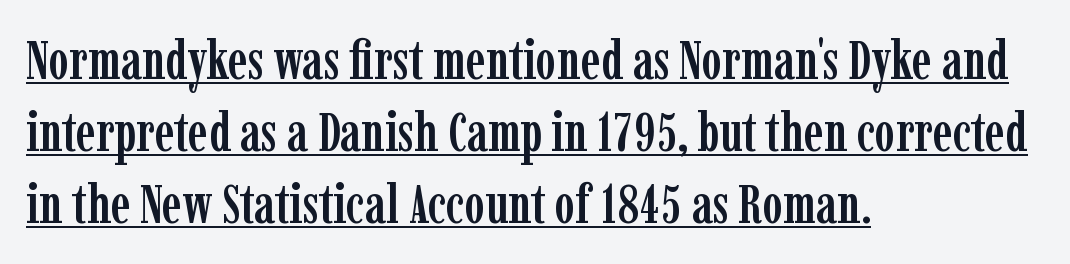
Nobody touched the tracking dial on this one. Successive baselines arrive at the customary interval. The specimen reads as upright at a glance. The paragraph has a hard left edge and a soft right edge. Is this a fixed-width face? No — the glyphs have proportional, varying widths.
